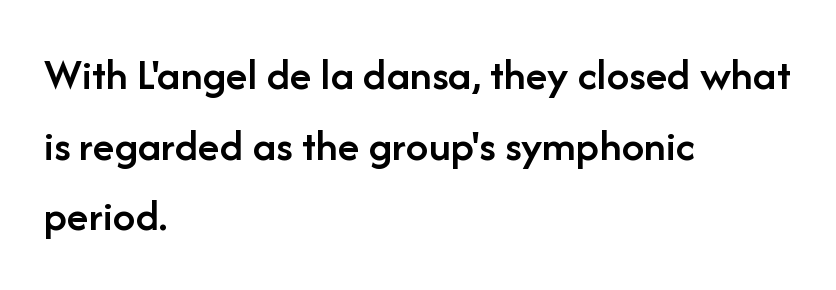
{"serif": "no", "italic": "no", "bold": "semi", "weight": "semibold", "width": "normal", "stroke_contrast": "low", "x_height": "medium", "monospaced": "no", "underline": "no", "align": "left", "line_spacing": "normal", "line_spacing_ratio": 1.57, "letter_spacing": "normal", "letter_spacing_em": 0.0, "glyph_px": 45}
